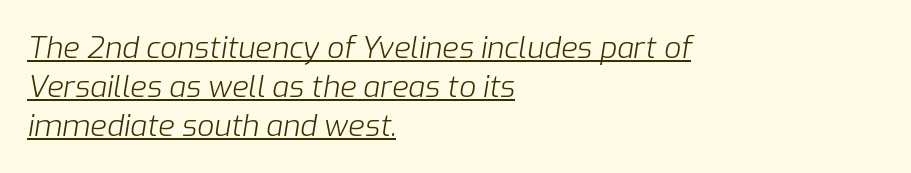
Q: Is the text bold? A: No.
Q: Is the text italic (slanted)? A: Yes, it leans right by about 9 degrees.
Q: Is the text underlined? A: Yes.
Q: How is the paragraph aligned? A: Left-aligned.
Q: Is the spacing between letters normal or unusually wide? A: Normal.
Q: Is the spacing between lines tight, normal or loose? A: Normal.
Q: Width (condensed, normal, or wide)? A: Normal.
Q: Stroke contrast? A: Low.
Q: x-height? A: Medium.
Q: Monospaced? A: No.
